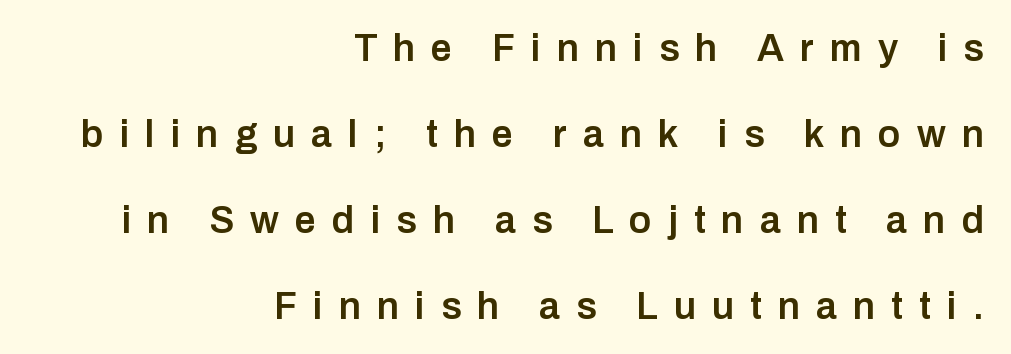
The image shows 38 px semibold sans-serif type, upright; set right-aligned, loose line spacing (2.26x), unusually wide letter spacing (+0.42 em), not underlined; low stroke contrast and a medium x-height.
